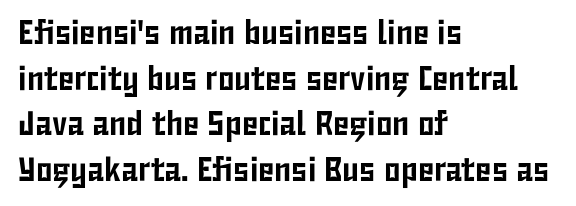
Q: Is the text italic (slanted)? A: No, it is upright.
Q: Is the typeface a serif or a sans-serif typeface? A: Sans-serif.
Q: Is the text underlined? A: No.
Q: How is the paragraph aligned? A: Left-aligned.
Q: Is the spacing between letters normal or unusually wide? A: Normal.
Q: Is the spacing between lines tight, normal or loose? A: Normal.
Q: Width (condensed, normal, or wide)? A: Condensed.
Q: Stroke contrast? A: Low.
Q: x-height? A: Medium.
Q: Monospaced? A: No.
